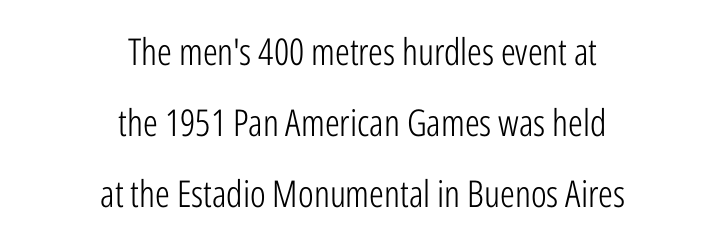
The image shows 37 px light, condensed sans-serif type, upright; set centered, loose line spacing (1.92x), normal letter spacing, not underlined; low stroke contrast and a medium x-height.
